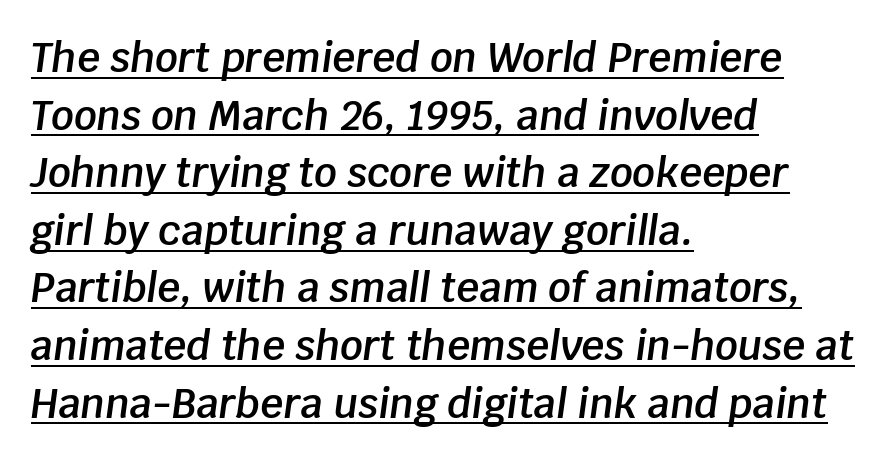
Reading down the column, the eye jumps a familiar distance to each next line. Glance below the letters and you will spot a drawn line. The compositor pushed each line to the left boundary. On the weight axis this lands at semibold, roughly 600. Students, note that the glyphs here touch the page at normal intervals. It's the slanting kind of type.
